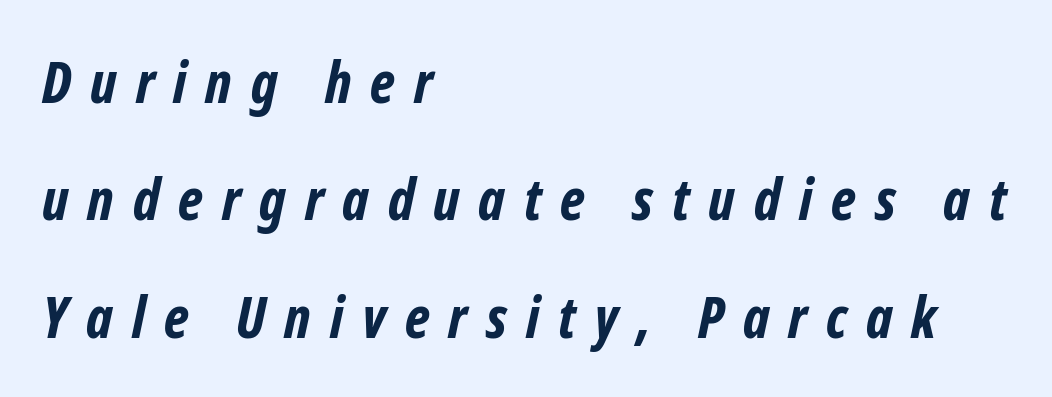
{"serif": "no", "bold": "yes", "weight": "bold", "width": "condensed", "stroke_contrast": "low", "x_height": "medium", "monospaced": "no", "underline": "no", "align": "left", "line_spacing": "loose", "line_spacing_ratio": 2.06, "letter_spacing": "wide", "letter_spacing_em": 0.33, "glyph_px": 57}
